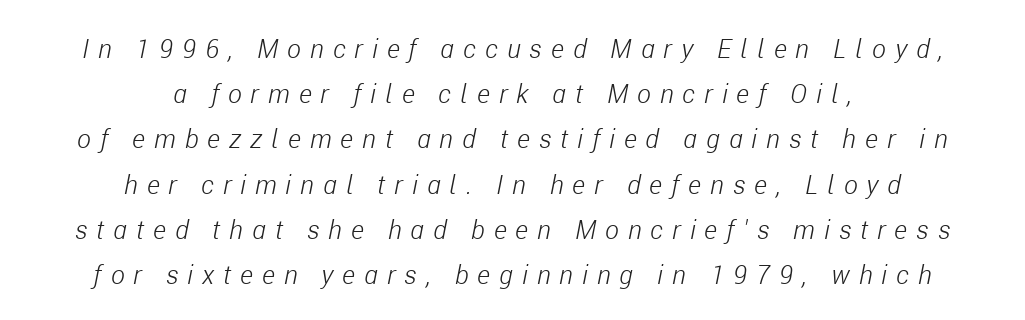
{"italic": "yes", "lean": "right", "slant_degrees": 11, "bold": "no", "underline": "no", "align": "center", "line_spacing_ratio": 1.74, "letter_spacing": "wide", "letter_spacing_em": 0.35, "glyph_px": 26}
